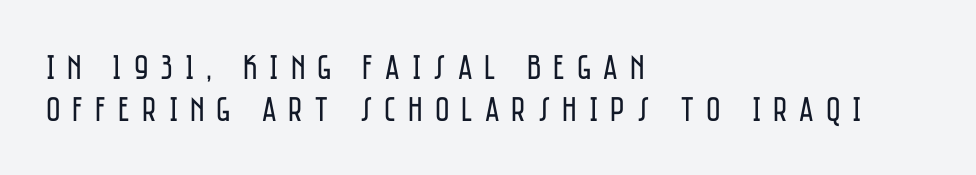
{"serif": "no", "italic": "no", "bold": "no", "weight": "regular", "width": "condensed", "stroke_contrast": "low", "x_height": "large", "monospaced": "no", "underline": "no", "align": "left", "line_spacing_ratio": 1.19, "letter_spacing": "wide", "letter_spacing_em": 0.34, "glyph_px": 35}
